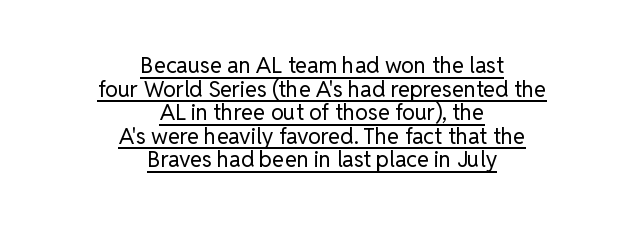
Every word sits above its own underline. Standard letterfit; no display-style spreading of the glyphs. Tall strokes in this sample are plumb rather than angled. The leading is snug, giving the passage a crowded texture.
